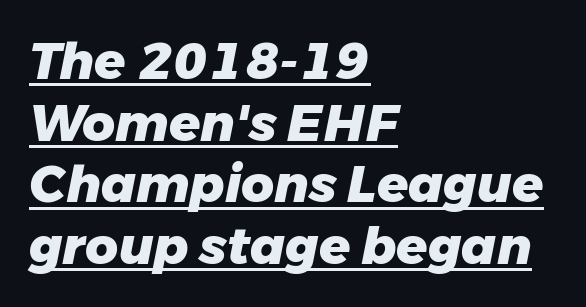
Varying glyph widths throughout — classic text-font behaviour. The letterforms sit shoulder to shoulder at normal distance. Every word sits above its own underline. Notice how the stems are inclined rather than vertical — that's the hallmark of italics. Visually the block forms a straight wall on the left and a jagged coastline on the right. Students, this is bold: see how much ink each stroke carries.
